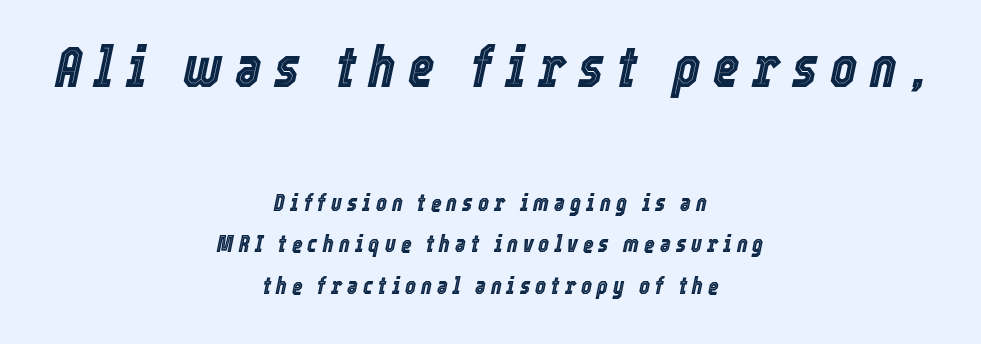
{"italic": "yes", "lean": "right", "slant_degrees": 12, "width": "condensed", "x_height": "medium", "monospaced": "no", "underline": "no", "align": "center", "line_spacing_ratio": 1.81, "letter_spacing": "wide", "letter_spacing_em": 0.22, "larger_block": "first", "size_ratio": 2.48, "glyph_px": 57}
